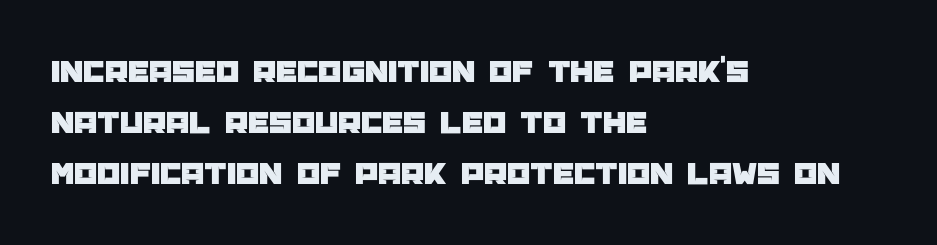
The lettering stays uniformly vertical, giving the passage a roman look. Type style note: lacks serifs. The leading is moderate, giving the passage an even texture. The lines in this sample share a left origin and differ only in where they stop. Check the space under the baseline: it is left empty. Spacing verdict: proportional, widths tailored to each character.
